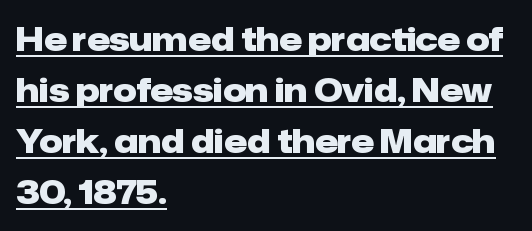
The image shows 32 px heavy sans-serif type, upright; set left-aligned, normal line spacing (1.59x), normal letter spacing, underlined; low stroke contrast and a medium x-height.
